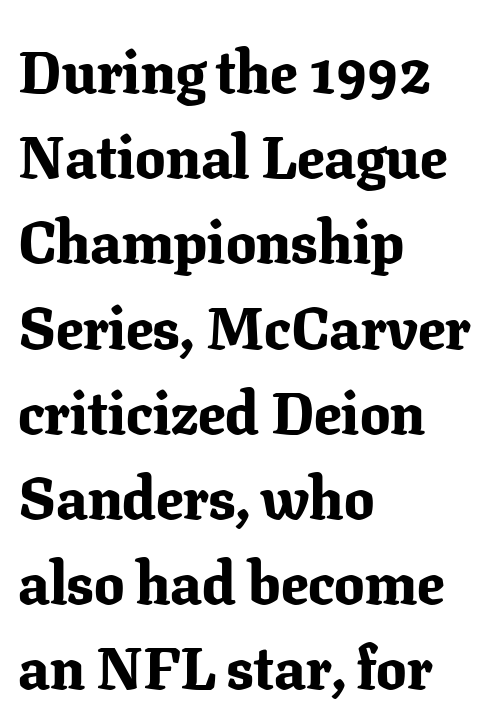
{"serif": "yes", "italic": "no", "bold": "yes", "weight": "bold", "width": "normal", "stroke_contrast": "low", "x_height": "medium", "monospaced": "no", "underline": "no", "align": "left", "line_spacing": "normal", "line_spacing_ratio": 1.42, "letter_spacing": "normal", "letter_spacing_em": 0.0, "glyph_px": 60}
